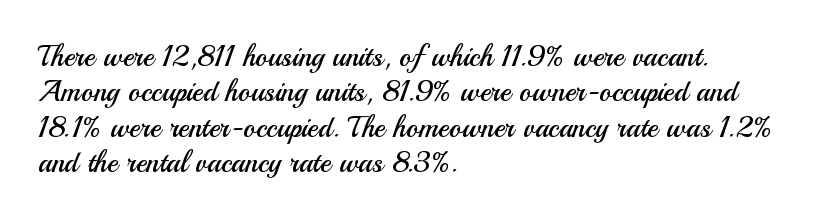
{"serif": "no", "bold": "no", "weight": "regular", "width": "normal", "stroke_contrast": "medium", "x_height": "small", "monospaced": "no", "underline": "no", "align": "left", "line_spacing_ratio": 1.22, "letter_spacing": "normal", "letter_spacing_em": 0.0, "glyph_px": 29}
